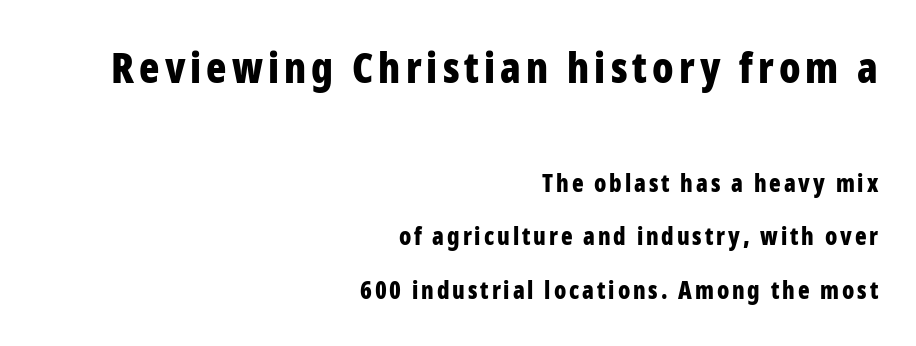
One glance says open: line gaps are wider than usual. The specimen reads as upright at a glance. How heavy is the stroke? Heavy — this is a bold. Proportional: the letters do not fall into vertical columns. What kind of face is this? One without serifs — a sans. Does the copy run flush right? Yes — the right margin is perfectly even.
